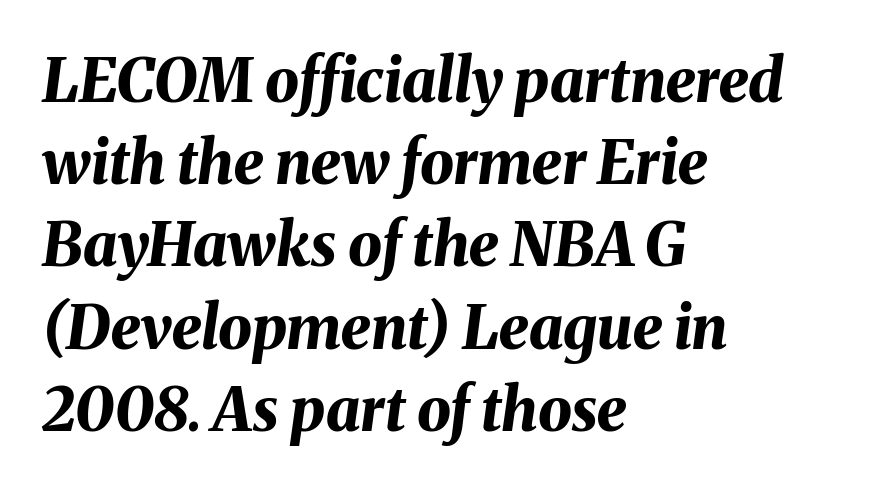
Q: Is the text bold? A: Yes.
Q: Is the text italic (slanted)? A: Yes, it leans right by about 8 degrees.
Q: Is the text underlined? A: No.
Q: How is the paragraph aligned? A: Left-aligned.
Q: Is the spacing between letters normal or unusually wide? A: Normal.
Q: Is the spacing between lines tight, normal or loose? A: Normal.
Q: Width (condensed, normal, or wide)? A: Normal.
Q: Stroke contrast? A: Medium.
Q: x-height? A: Medium.
Q: Monospaced? A: No.
